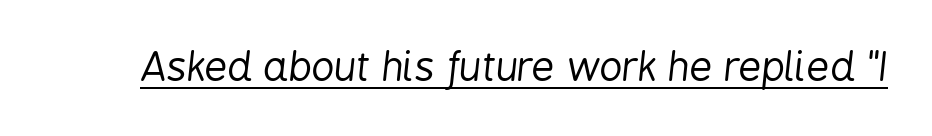
Underlining? Definitely there. There is no visible air inserted between adjacent glyphs. Rendered with sloped, italic letterforms. Unbolded letterforms with no extra heft. Do the characters align in a grid? No, the font is proportional.
